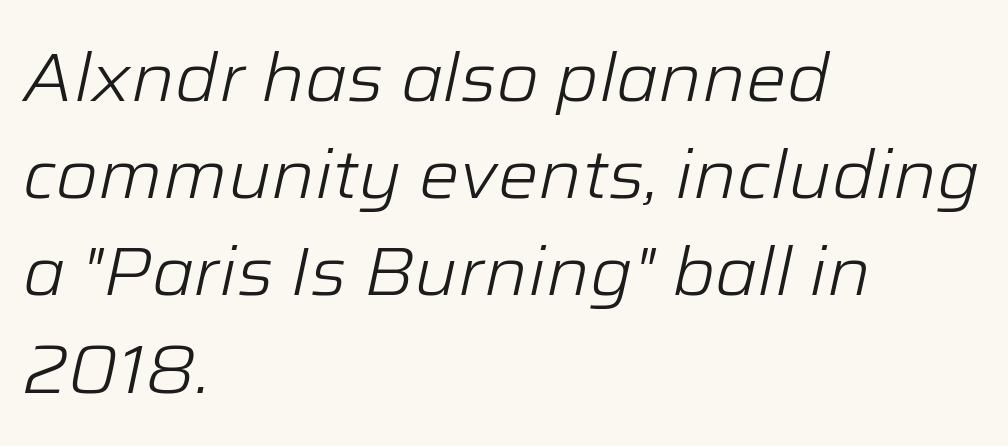
Honestly, the row spacing looks completely unremarkable. Compared with a centered layout, this one pins lines to the left instead. The glyphs look as if they've been sheared to an angle. Between one letter and the next there's only the usual sliver of space. Unmarked baselines from the first word to the last. Each letter keeps its own natural width here, so spacing adapts to shape.
